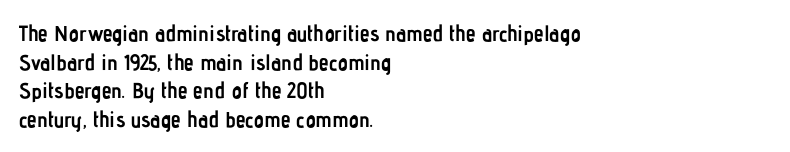
The image shows 22 px bold type, upright; set left-aligned, normal line spacing (1.3x), normal letter spacing, not underlined.
